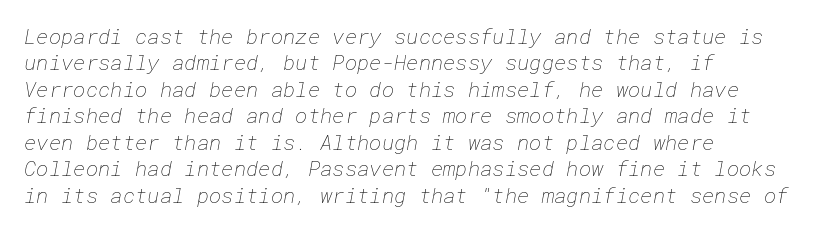
{"bold": "no", "underline": "no", "align": "left", "line_spacing": "normal", "line_spacing_ratio": 1.26, "letter_spacing": "normal", "letter_spacing_em": 0.0, "glyph_px": 21}
